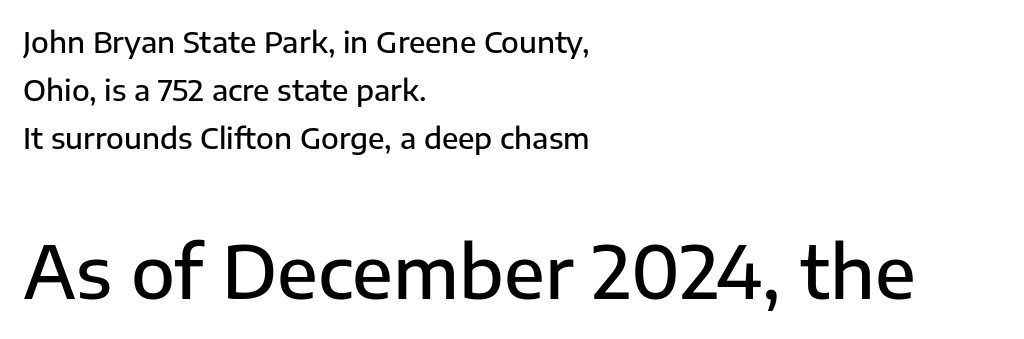
The image shows 72 px semibold sans-serif type, upright; set left-aligned, normal line spacing (1.65x), normal letter spacing, not underlined; the second (bottom) block is 2.48x larger; low stroke contrast and a medium x-height.
